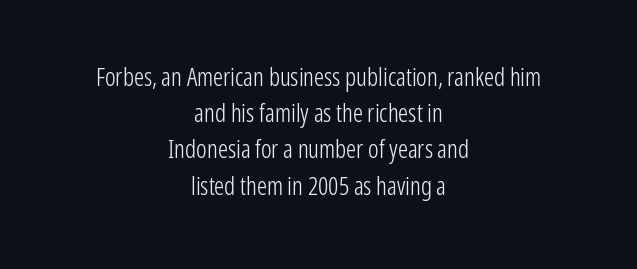
{"italic": "no", "bold": "no", "underline": "no", "align": "center", "line_spacing": "normal", "line_spacing_ratio": 1.45, "letter_spacing": "normal", "letter_spacing_em": 0.0, "glyph_px": 25}
